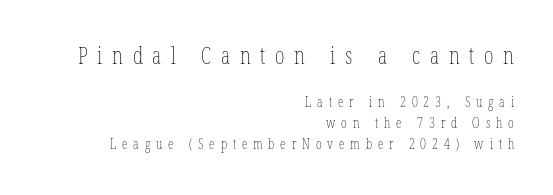
The image shows 23 px text type, upright; set right-aligned, normal line spacing (1.5x), unusually wide letter spacing (+0.42 em), not underlined; the first (top) block is 1.64x larger.
